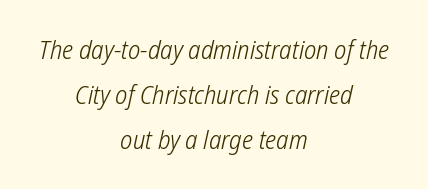
Each word holds together tightly as a unit, with standard inter-letter gaps. Alignment: centered. Descender tails drop into unmarked territory. This reads as an unemphasized weight, regular at the heaviest.
